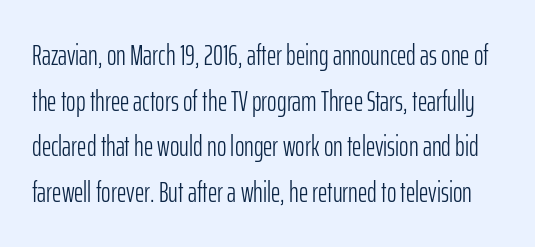
{"serif": "no", "italic": "no", "bold": "no", "weight": "light", "width": "condensed", "stroke_contrast": "low", "x_height": "medium", "monospaced": "no", "underline": "no", "line_spacing": "normal", "line_spacing_ratio": 1.57, "letter_spacing": "normal", "letter_spacing_em": 0.0, "glyph_px": 29}
